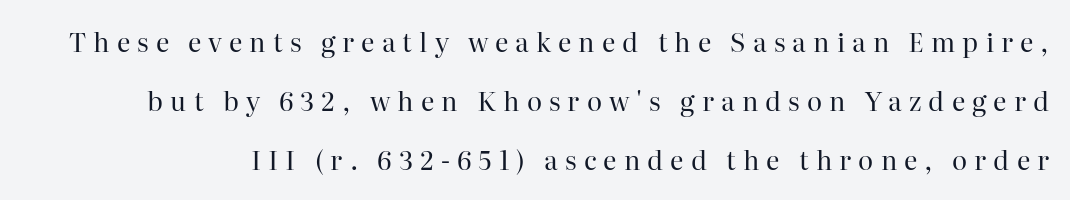
Each word looks stretched out because of the extra space between its letters. The leading is generous, giving the passage an open texture. Italic? Not at all — the glyphs are vertical. Clear beneath every line of the passage. A quiet, ordinary-to-light weight characterises the typeface.
